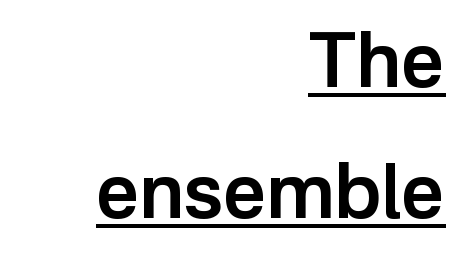
The lettering holds an erect, upright posture throughout. Letterform terminals end flat and unadorned throughout the passage. You could not count columns in this text — the font is proportionally spaced. Typographic density is moderately raised because the face is semibold.
